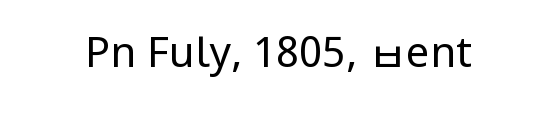
The image shows 42 px regular-weight, condensed sans-serif type, upright; set normal letter spacing, not underlined; low stroke contrast and a large x-height.
